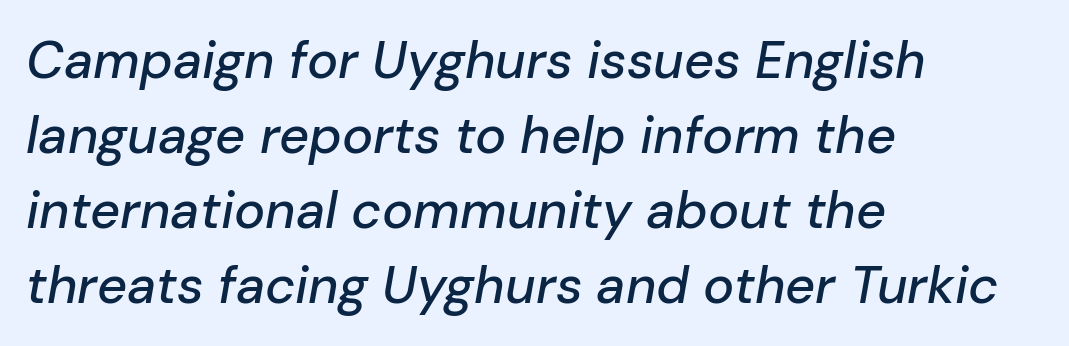
The image shows 52 px text type, italic (leaning right); set left-aligned, normal line spacing (1.44x), normal letter spacing, not underlined; low stroke contrast and a medium x-height.
